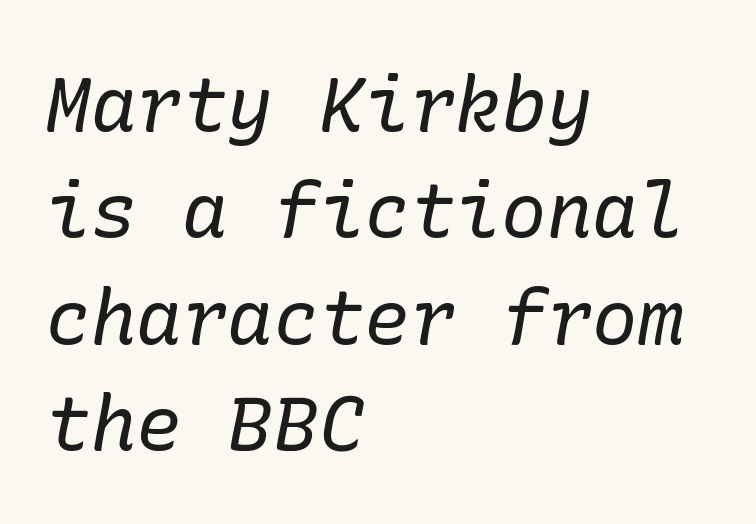
{"italic": "yes", "lean": "right", "slant_degrees": 10, "bold": "no", "weight": "regular", "width": "normal", "stroke_contrast": "low", "x_height": "medium", "underline": "no", "align": "left", "line_spacing": "normal", "line_spacing_ratio": 1.4, "letter_spacing": "normal", "letter_spacing_em": 0.0, "glyph_px": 76}
